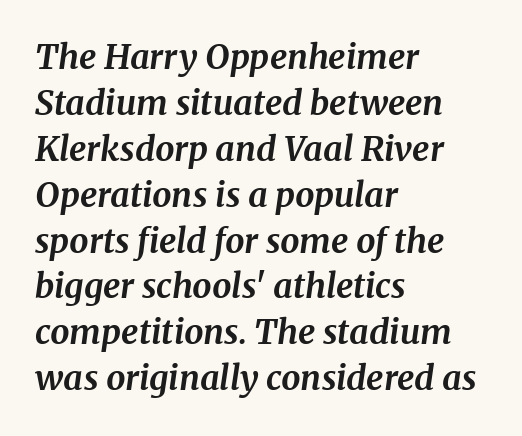
Q: Is the text bold? A: Yes.
Q: Is the text italic (slanted)? A: Yes, it leans right by about 8 degrees.
Q: Is the typeface a serif or a sans-serif typeface? A: Serif.
Q: Is the text underlined? A: No.
Q: How is the paragraph aligned? A: Left-aligned.
Q: Is the spacing between letters normal or unusually wide? A: Normal.
Q: Is the spacing between lines tight, normal or loose? A: Normal.
Q: Width (condensed, normal, or wide)? A: Normal.
Q: Stroke contrast? A: Medium.
Q: x-height? A: Medium.
Q: Monospaced? A: No.
